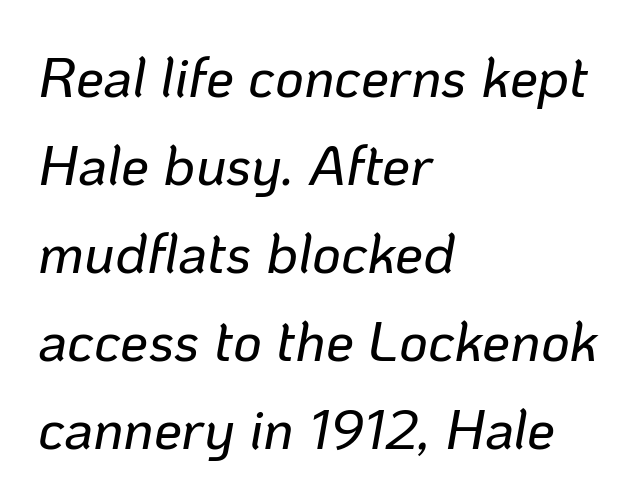
Is the letter spacing exaggerated? No — it looks like the ordinary default. Varying glyph widths throughout — classic text-font behaviour. The passage shown stacks its lines at a standard gap. Just letters on the line, the space beneath them empty. Quick note: italic. The rendering anchors every line to the left-hand side.
